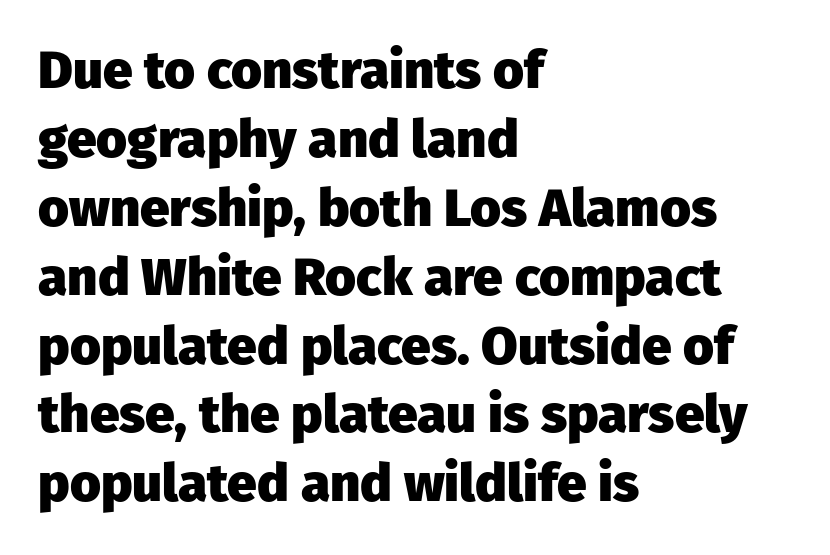
The gap between lines stays unmarked. One glance says typical: line gaps are just what's usual. Spacing verdict: proportional, widths tailored to each character. The passage is arranged the way most books set body copy — flush left. Italic? Not at all — the glyphs are vertical.
